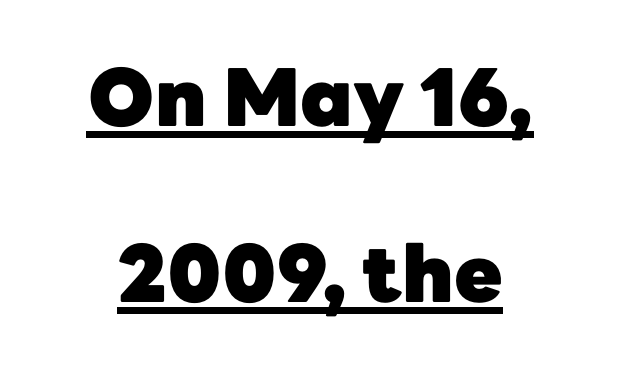
{"serif": "no", "italic": "no", "bold": "yes", "weight": "heavy", "width": "normal", "stroke_contrast": "low", "x_height": "medium", "monospaced": "no", "underline": "yes", "align": "center", "line_spacing": "loose", "line_spacing_ratio": 2.23, "letter_spacing": "normal", "letter_spacing_em": 0.0, "glyph_px": 79}
